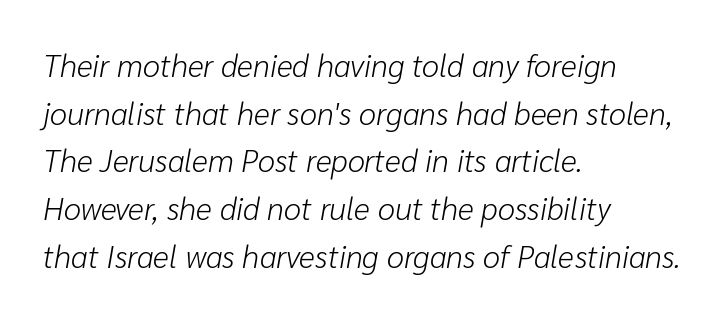
A typesetter would call this zero additional tracking. Casual observation: everything's shoved over to the left. Regarding leading, the lines here are spaced in the standard way. Is this a fixed-width face? No — the glyphs have proportional, varying widths.
